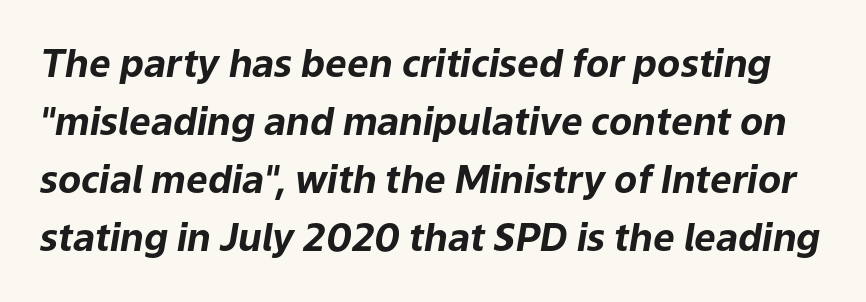
{"italic": "yes", "lean": "right", "slant_degrees": 9, "bold": "yes", "weight": "bold", "width": "normal", "stroke_contrast": "low", "x_height": "medium", "monospaced": "no", "underline": "no", "line_spacing": "normal", "line_spacing_ratio": 1.53, "letter_spacing": "normal", "letter_spacing_em": 0.0, "glyph_px": 38}
